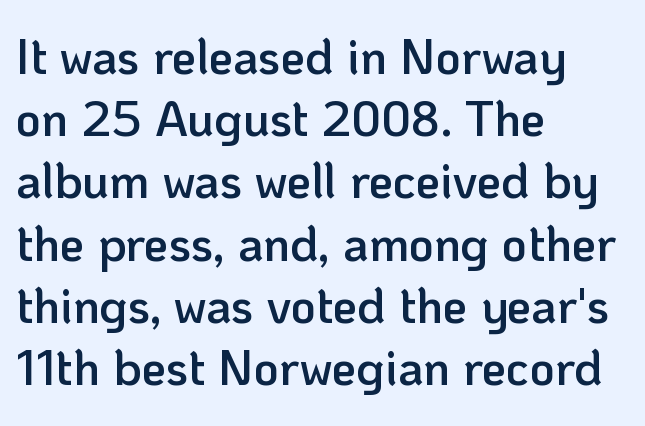
{"serif": "no", "italic": "no", "bold": "semi", "weight": "semibold", "width": "normal", "stroke_contrast": "low", "x_height": "medium", "monospaced": "no", "underline": "no", "align": "left", "line_spacing": "normal", "line_spacing_ratio": 1.27, "letter_spacing": "normal", "letter_spacing_em": 0.0, "glyph_px": 49}
